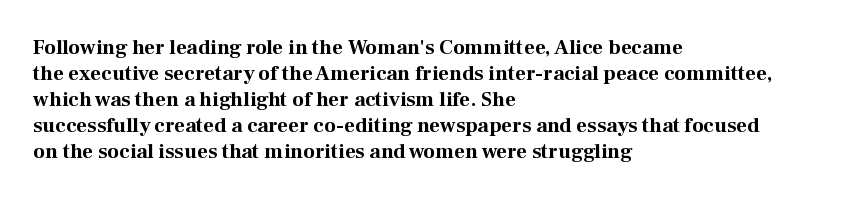
The strokes are fattened all the way to bold. Visually the block forms a straight wall on the left and a jagged coastline on the right. A typesetter would mark this as roman, not italic. The words here are not underlined.
